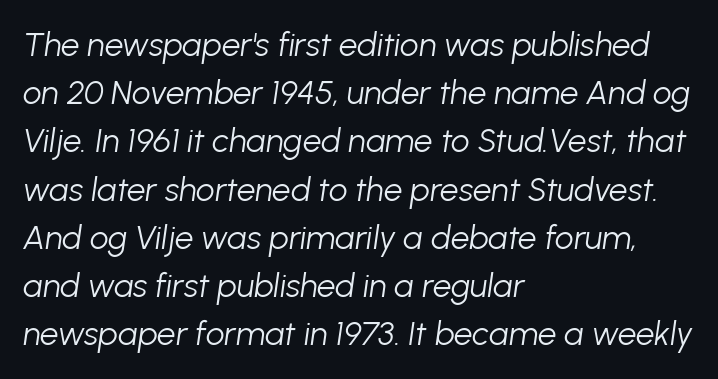
The type is set solid horizontally, with unmodified tracking. This rendering features lettering with no underline. Note the varied advance widths — an 'i' is clearly narrower than an 'm'. Letters have the restrained weight of plain body copy at most.
